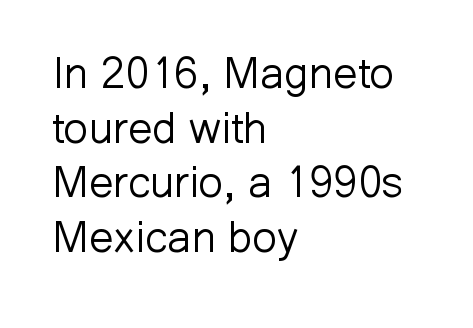
Tall strokes in this sample are plumb rather than angled. No chunkiness to these letters — they're not bold. Look at the tracking — it's just the regular setting, nothing added. Look at the bottom of the vertical strokes: they stop flat, with no serifs.
